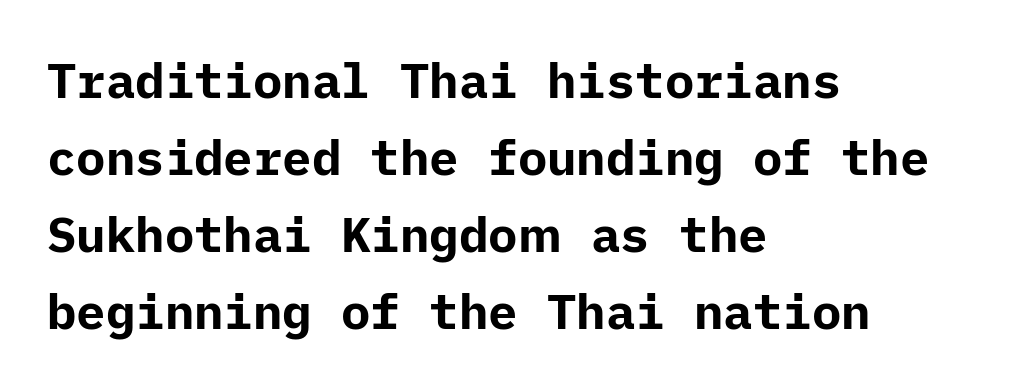
Caption: multi-line text, flush left, ragged right. The letters carry no serifs — their stems end cleanly without finishing strokes. Honestly, the letter spacing is just normal — you wouldn't notice it. Heft: maximum for text — a bold. Leading: standard.
